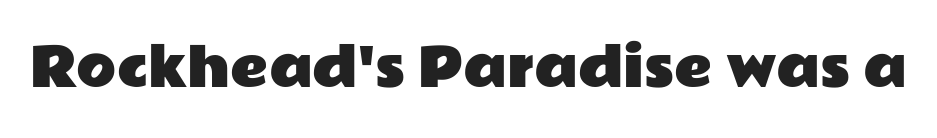
The baseline area is clear. A sans-serif font was chosen for this passage. The rendering keeps characters at their native spacing. Proportional: the letters do not fall into vertical columns. Ascenders rise straight up at ninety degrees.
